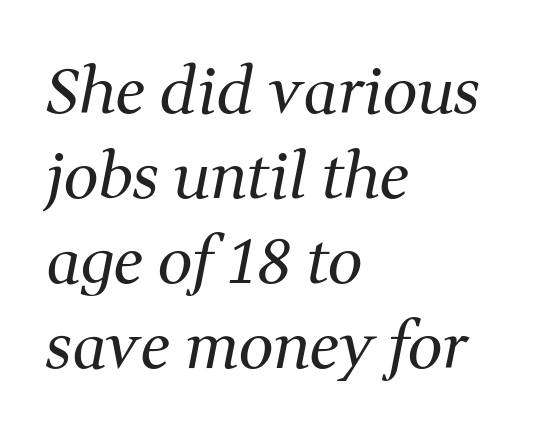
The typesetter chose a ragged-right arrangement here. The space between consecutive lines is moderate. Note the varied advance widths — an 'i' is clearly narrower than an 'm'. The tracking reads as untouched default to a designer's eye.
